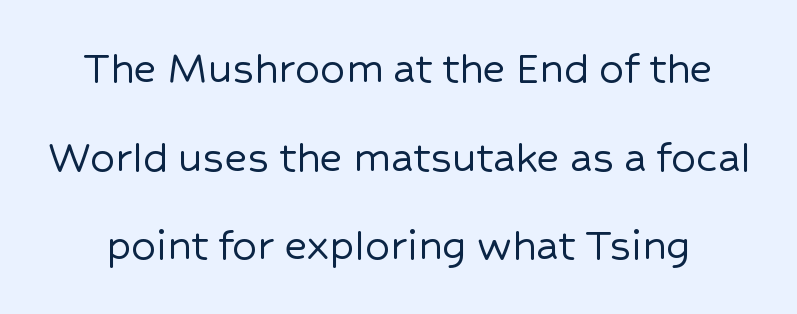
{"serif": "no", "italic": "no", "width": "normal", "stroke_contrast": "low", "x_height": "medium", "monospaced": "no", "underline": "no", "line_spacing_ratio": 1.81, "letter_spacing": "normal", "letter_spacing_em": 0.0, "glyph_px": 49}
